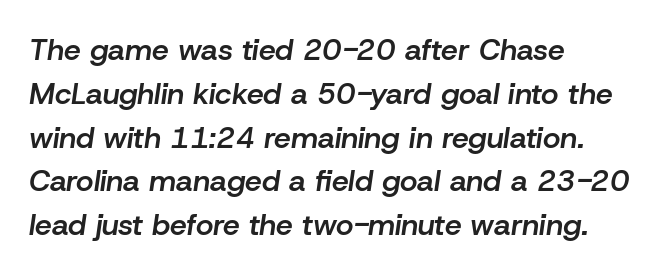
This rendering features lettering with no underline. These lines are rendered in a variable-pitch font. Reading down the block, your eye returns to a fixed left position each line. This block has exactly the height ordinary leading produces. Would a proofreader flag this as italicized? Yes. The line texture is even and compact thanks to regular tracking.
